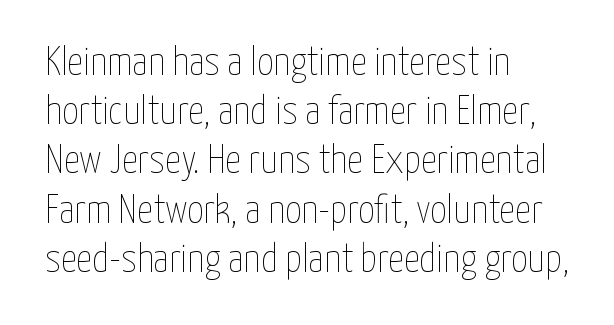
Designer's note — italics off, roman on. Each stroke keeps to a modest, everyday thickness or less. The letters sit at their default tracking, neither squeezed nor spread. Here the designer chose a conventional face with non-uniform glyph widths. Beneath every word, the page is bare. Line beginnings align vertically; line endings do not.
